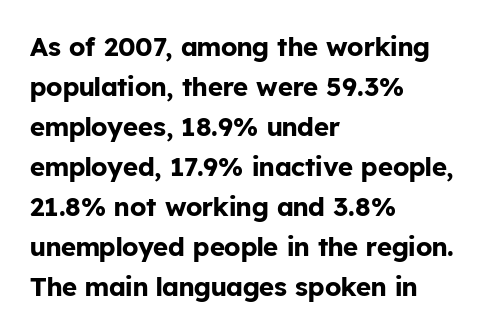
The image shows 26 px bold type, upright; set left-aligned, normal line spacing (1.54x), normal letter spacing, not underlined.
